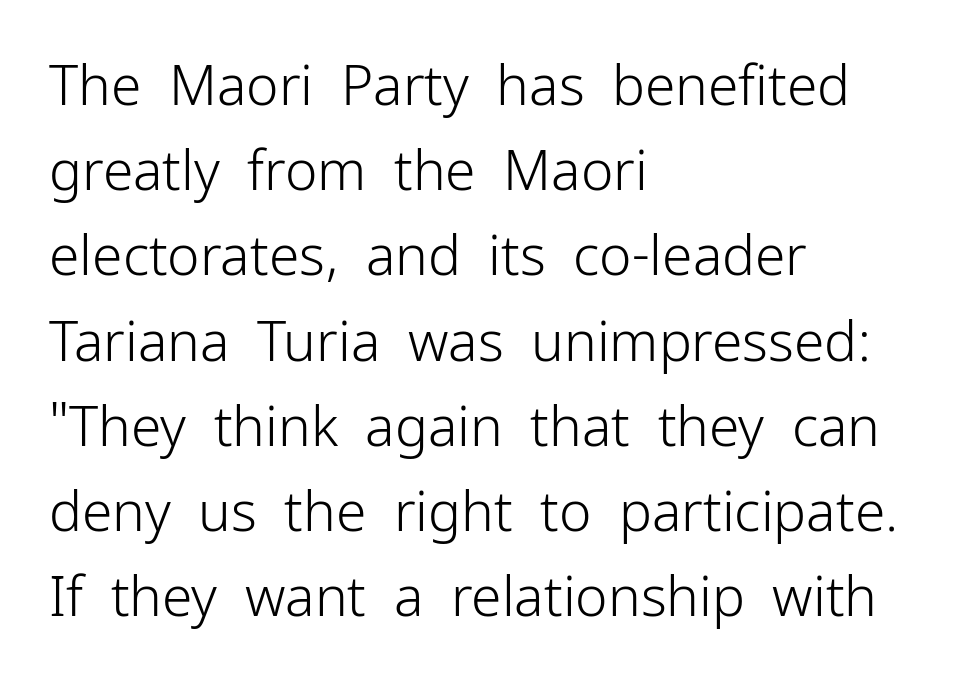
Q: Is the text bold? A: No.
Q: Is the text italic (slanted)? A: No, it is upright.
Q: Is the typeface a serif or a sans-serif typeface? A: Sans-serif.
Q: Is the text underlined? A: No.
Q: How is the paragraph aligned? A: Left-aligned.
Q: Is the spacing between letters normal or unusually wide? A: Normal.
Q: Is the spacing between lines tight, normal or loose? A: Normal.
Q: Width (condensed, normal, or wide)? A: Normal.
Q: Stroke contrast? A: Low.
Q: x-height? A: Medium.
Q: Monospaced? A: No.
